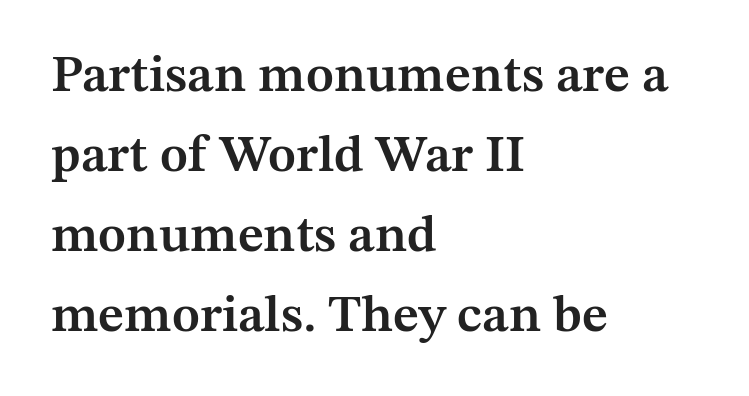
This sample has the flowing, uneven cadence of proportional lettering. This rendering uses left alignment, leaving the right contour irregular. Anything drawn beneath the words? Only blank space. Nobody touched the tracking dial on this one. Nope, not italic — everything's standing straight.
